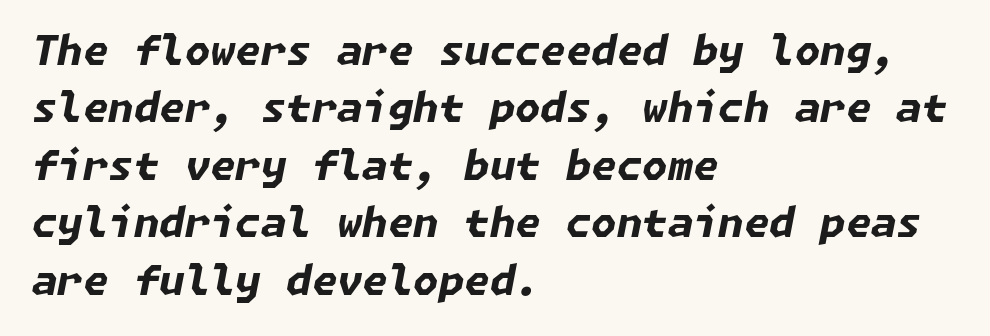
{"italic": "yes", "lean": "right", "slant_degrees": 11, "bold": "yes", "weight": "bold", "width": "normal", "stroke_contrast": "low", "x_height": "medium", "underline": "no", "align": "left", "line_spacing": "normal", "line_spacing_ratio": 1.4, "letter_spacing": "normal", "letter_spacing_em": 0.0, "glyph_px": 41}
